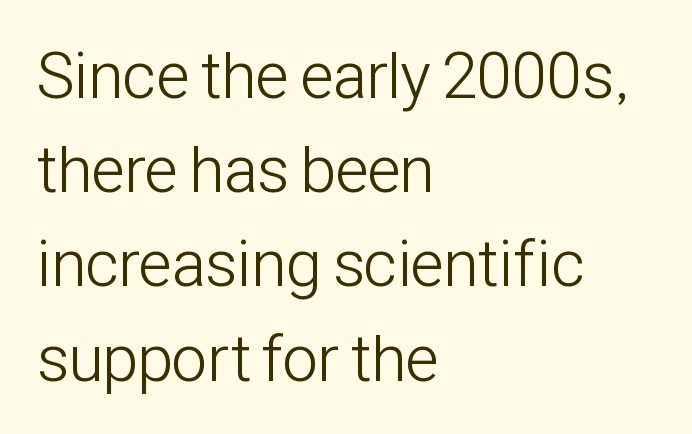
The image shows 65 px light, condensed sans-serif type, upright; set left-aligned, normal line spacing (1.45x), normal letter spacing, not underlined; low stroke contrast and a medium x-height.
